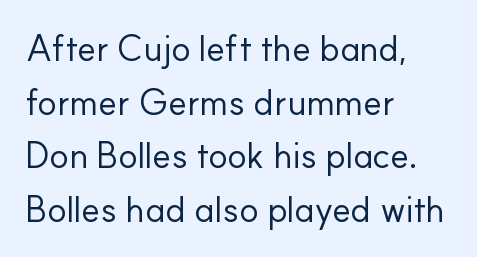
Q: Is the text bold? A: No.
Q: Is the text italic (slanted)? A: No, it is upright.
Q: Is the typeface a serif or a sans-serif typeface? A: Sans-serif.
Q: Is the text underlined? A: No.
Q: How is the paragraph aligned? A: Left-aligned.
Q: Is the spacing between letters normal or unusually wide? A: Normal.
Q: Is the spacing between lines tight, normal or loose? A: Normal.
Q: Width (condensed, normal, or wide)? A: Normal.
Q: Stroke contrast? A: Low.
Q: x-height? A: Small.
Q: Monospaced? A: No.
